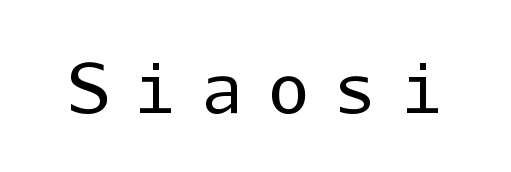
A light-to-regular cut is what we see here. This sample has the even, mechanical cadence of fixed-width lettering. Honestly, there is no underline to notice here at all. What kind of face is this? One without serifs — a sans.
